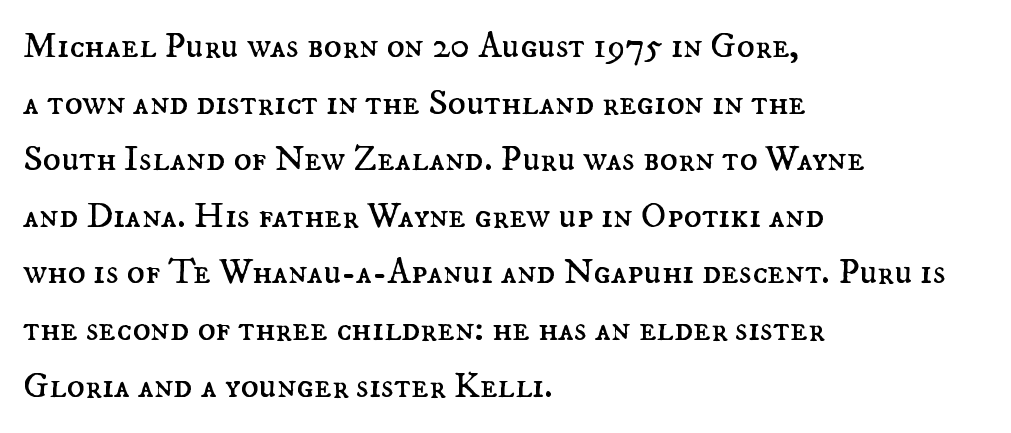
{"italic": "no", "bold": "no", "weight": "regular", "width": "normal", "stroke_contrast": "medium", "x_height": "small", "monospaced": "no", "underline": "no", "align": "left", "line_spacing": "normal", "line_spacing_ratio": 1.53, "letter_spacing": "normal", "letter_spacing_em": 0.0, "glyph_px": 37}
